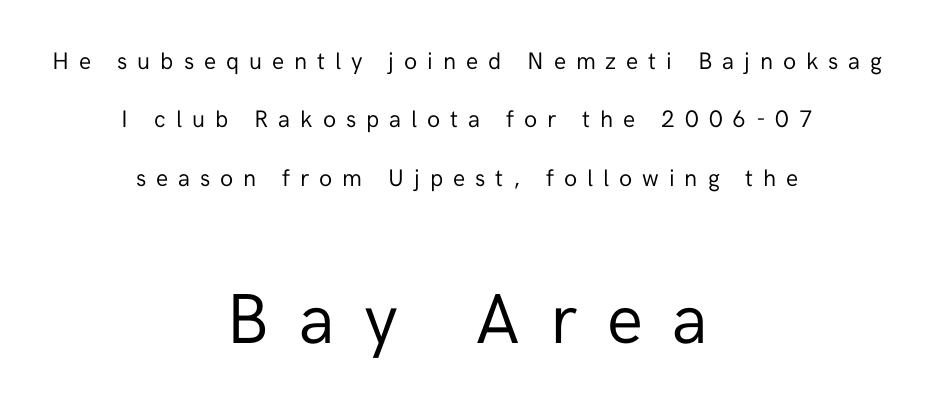
Character size in the trailing block exceeds that of the leading block. Glyph-to-glyph distance is far greater than everyday printed text. Underlining? Definitely not there. The face looks like a standard text weight, possibly lighter.
